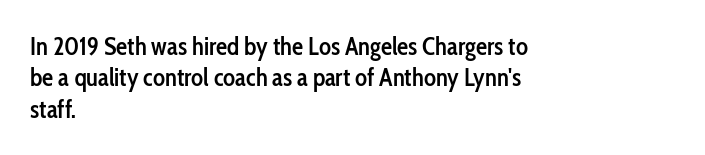
Q: Is the text bold? A: Semi-bold.
Q: Is the text italic (slanted)? A: No, it is upright.
Q: Is the text underlined? A: No.
Q: How is the paragraph aligned? A: Left-aligned.
Q: Is the spacing between letters normal or unusually wide? A: Normal.
Q: Is the spacing between lines tight, normal or loose? A: Normal.
